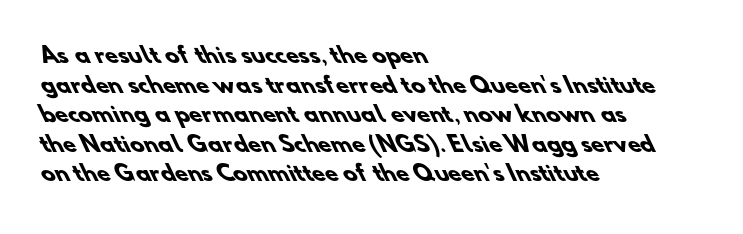
The image shows 21 px bold type; set left-aligned, normal line spacing (1.41x), normal letter spacing, not underlined.
